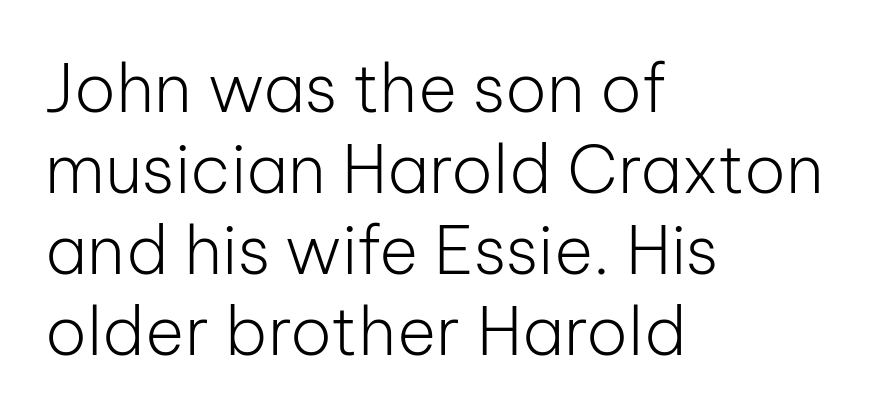
Think of a printed novel: that variable character pitch is what you see here. Weight: not bold — regular or lighter. This sample is left-justified, so line endings fall wherever the words run out. Unlike italic type, these characters show no tilt at all. The tracking reads as untouched default to a designer's eye. What kind of face is this? One without serifs — a sans.
